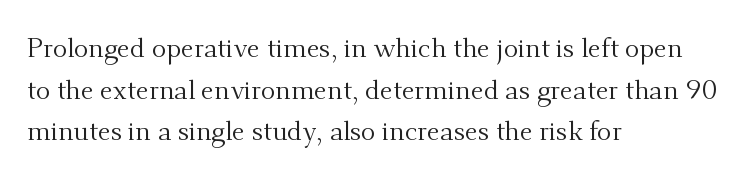
Q: Is the text bold? A: No.
Q: Is the text italic (slanted)? A: No, it is upright.
Q: Is the text underlined? A: No.
Q: How is the paragraph aligned? A: Left-aligned.
Q: Is the spacing between letters normal or unusually wide? A: Normal.
Q: Is the spacing between lines tight, normal or loose? A: Normal.
